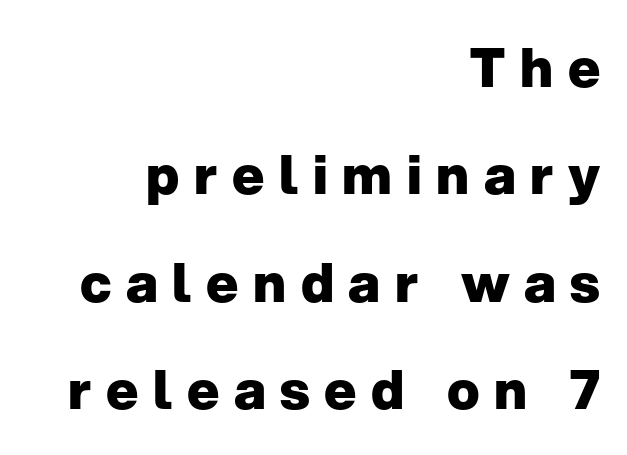
Q: Is the text bold? A: Yes.
Q: Is the text italic (slanted)? A: No, it is upright.
Q: Is the typeface a serif or a sans-serif typeface? A: Sans-serif.
Q: Is the text underlined? A: No.
Q: How is the paragraph aligned? A: Right-aligned.
Q: Is the spacing between letters normal or unusually wide? A: Unusually wide.
Q: Is the spacing between lines tight, normal or loose? A: Loose.
Q: Width (condensed, normal, or wide)? A: Normal.
Q: Stroke contrast? A: Low.
Q: x-height? A: Medium.
Q: Monospaced? A: No.
